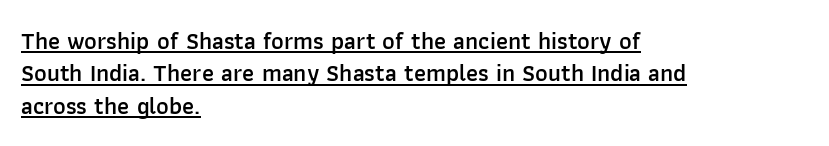
Each line starts at the same left margin while the right side varies. Vertical strokes here are truly vertical. A somewhat darkened texture: the type is semibold rather than bold. A normal amount of white space separates one row of letters from the next. The glyphs are accompanied by a horizontal stroke just below them.
